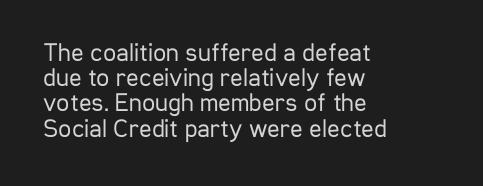
Q: Is the text bold? A: No.
Q: Is the text italic (slanted)? A: No, it is upright.
Q: Is the text underlined? A: No.
Q: How is the paragraph aligned? A: Left-aligned.
Q: Is the spacing between letters normal or unusually wide? A: Normal.
Q: Is the spacing between lines tight, normal or loose? A: Tight.
